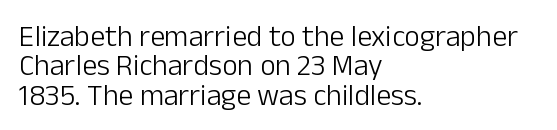
What's the leading like? Squeezed, with rows nearly overlapping. Look at the tracking — it's just the regular setting, nothing added. Each row of text sits above clean, open space. The rag falls on the right side of this text block. Weight: not bold — regular or lighter.
